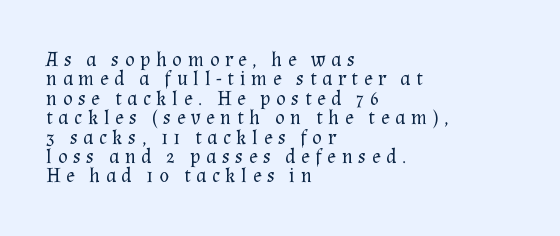
Unlike italic type, these characters show no tilt at all. The tracking jumps out immediately: characters are airy and widely separated. Caption: multi-line text, flush left, ragged right. Descenders hang freely into open space. This sample trades vertical openness for compactness between lines.
